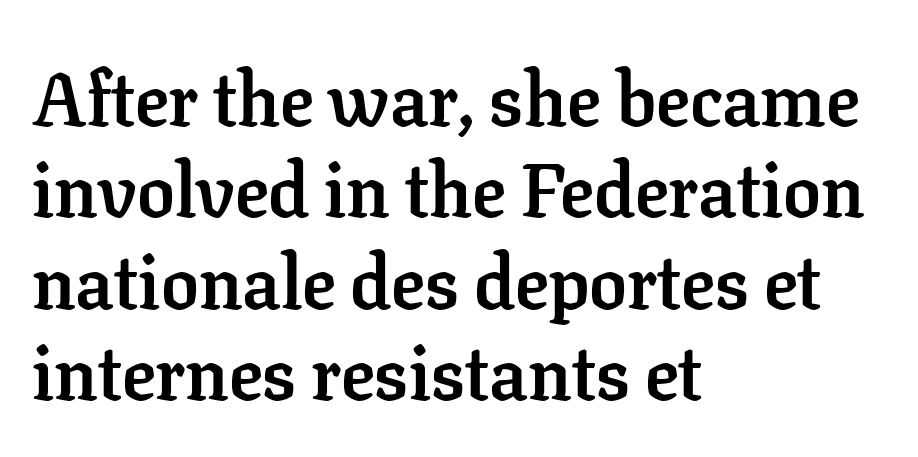
Q: Is the text bold? A: Yes.
Q: Is the text italic (slanted)? A: No, it is upright.
Q: Is the typeface a serif or a sans-serif typeface? A: Serif.
Q: Is the text underlined? A: No.
Q: How is the paragraph aligned? A: Left-aligned.
Q: Is the spacing between letters normal or unusually wide? A: Normal.
Q: Width (condensed, normal, or wide)? A: Normal.
Q: Stroke contrast? A: Low.
Q: x-height? A: Medium.
Q: Monospaced? A: No.
